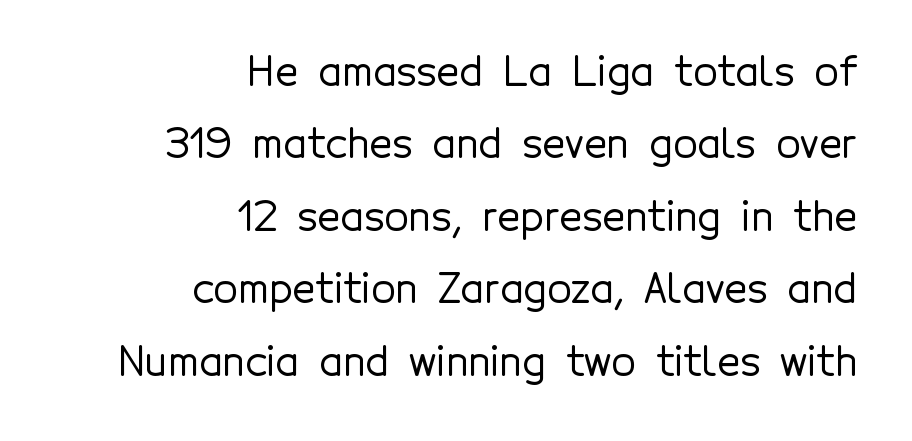
Q: Is the text italic (slanted)? A: No, it is upright.
Q: Is the typeface a serif or a sans-serif typeface? A: Sans-serif.
Q: Is the text underlined? A: No.
Q: How is the paragraph aligned? A: Right-aligned.
Q: Is the spacing between letters normal or unusually wide? A: Normal.
Q: Width (condensed, normal, or wide)? A: Normal.
Q: x-height? A: Medium.
Q: Monospaced? A: No.
